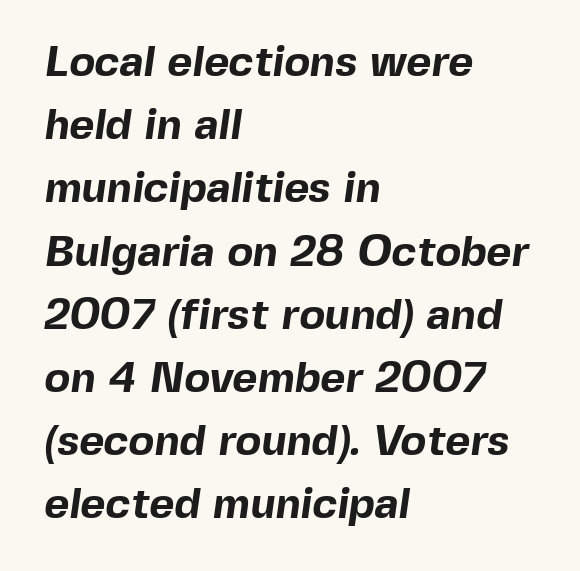
The face used here is proportionally spaced, like ordinary book or web type. Students, observe: this is what conventionally led text looks like. The passage shown has conventional tracking throughout. If you drew a ruler down the left edge, every line would touch it. Compared with an ordinary text face, these strokes are far heavier — a full bold. A typesetter would label this face a sans.
